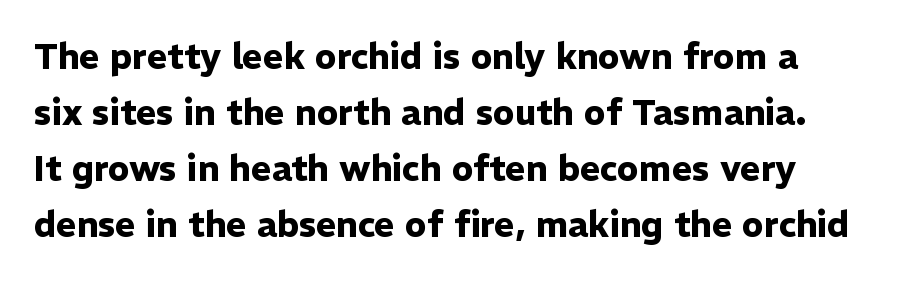
Students, observe: this is what conventionally led text looks like. The space beneath each line is pristine and unruled. The font's upright variant was chosen for this text. Compared with typical body copy, the letter spacing here is the same. A sans-serif font was chosen for this passage. The face used here has the dense, thick strokes of a bold.
